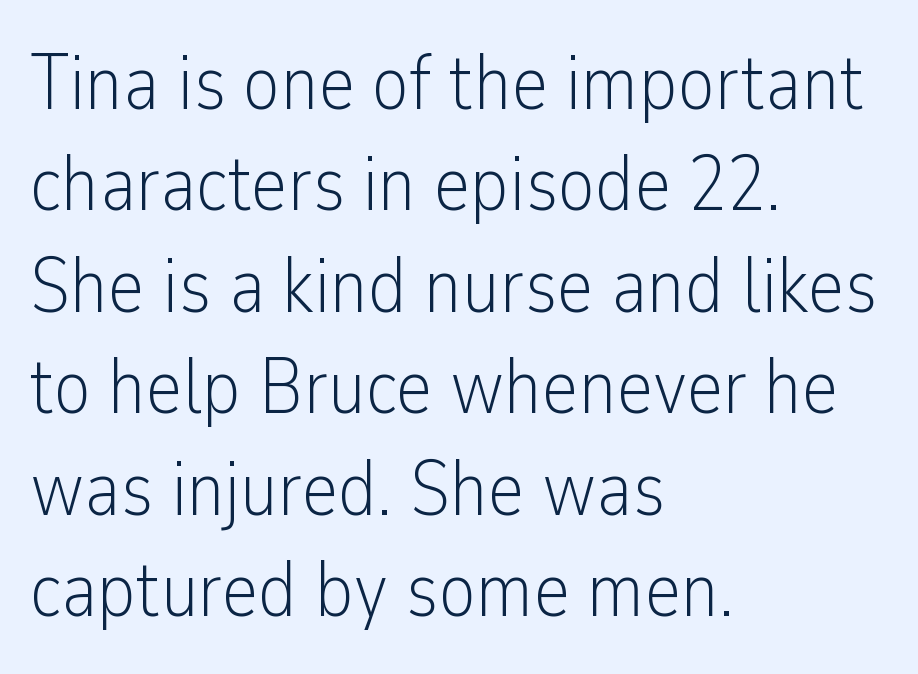
Q: Is the text bold? A: No.
Q: Is the text italic (slanted)? A: No, it is upright.
Q: Is the typeface a serif or a sans-serif typeface? A: Sans-serif.
Q: Is the text underlined? A: No.
Q: How is the paragraph aligned? A: Left-aligned.
Q: Is the spacing between letters normal or unusually wide? A: Normal.
Q: Is the spacing between lines tight, normal or loose? A: Normal.
Q: Width (condensed, normal, or wide)? A: Condensed.
Q: Stroke contrast? A: Low.
Q: x-height? A: Medium.
Q: Monospaced? A: No.
